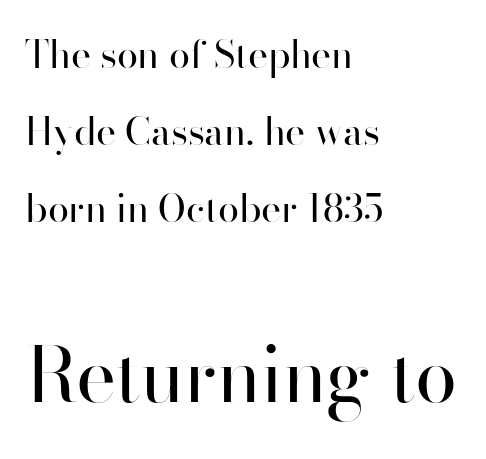
{"serif": "no", "italic": "no", "bold": "no", "weight": "regular", "width": "normal", "stroke_contrast": "high", "x_height": "small", "monospaced": "no", "underline": "no", "align": "left", "line_spacing": "loose", "line_spacing_ratio": 2.02, "letter_spacing": "normal", "letter_spacing_em": 0.0, "larger_block": "second", "size_ratio": 2.0, "glyph_px": 76}
